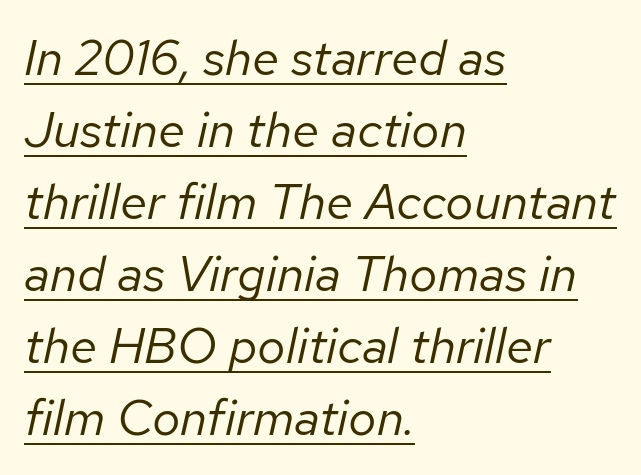
The image shows 50 px regular-weight type, italic (leaning right); set left-aligned, normal line spacing (1.44x), normal letter spacing, underlined; low stroke contrast and a medium x-height.
